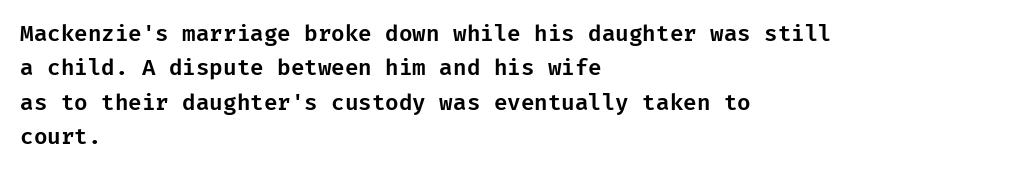
The image shows 22 px text type, upright; set left-aligned, normal line spacing (1.56x), normal letter spacing, not underlined.
